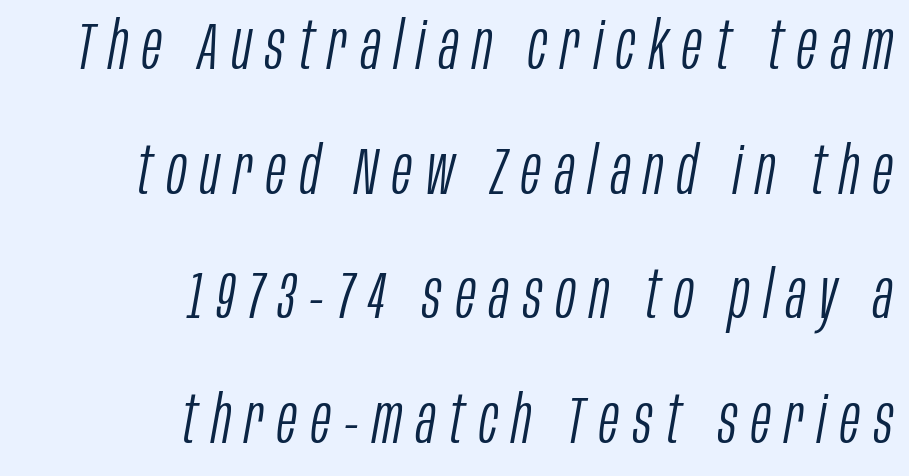
The image shows 66 px light, condensed type, italic (leaning right); set right-aligned, line spacing 1.89x, unusually wide letter spacing (+0.21 em), not underlined; low stroke contrast and a large x-height.
